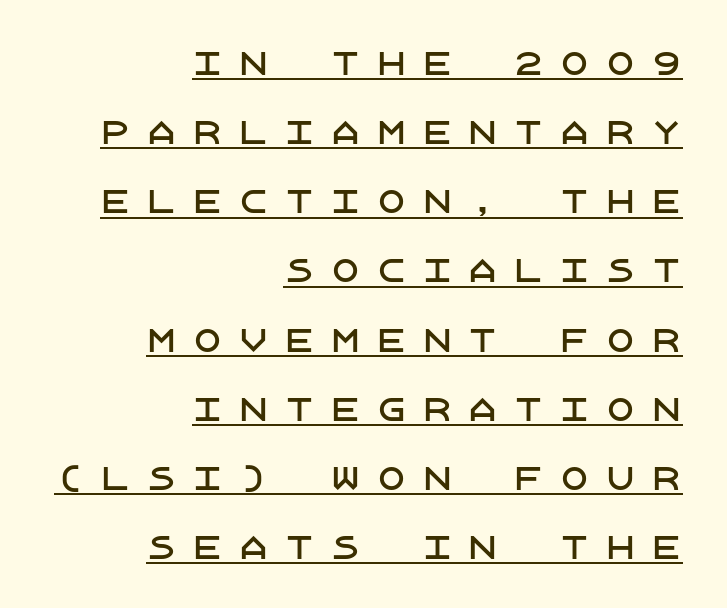
The image shows 31 px sans-serif type, upright; set right-aligned, loose line spacing (2.23x), unusually wide letter spacing (+0.48 em), underlined; low stroke contrast and a large x-height.
